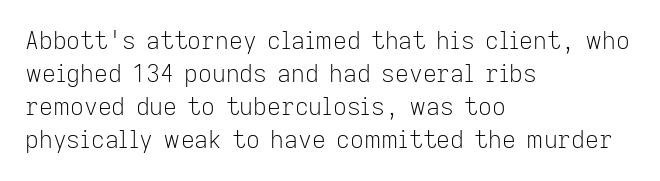
Q: Is the text bold? A: No.
Q: Is the text italic (slanted)? A: No, it is upright.
Q: Is the text underlined? A: No.
Q: How is the paragraph aligned? A: Left-aligned.
Q: Is the spacing between letters normal or unusually wide? A: Normal.
Q: Is the spacing between lines tight, normal or loose? A: Normal.
